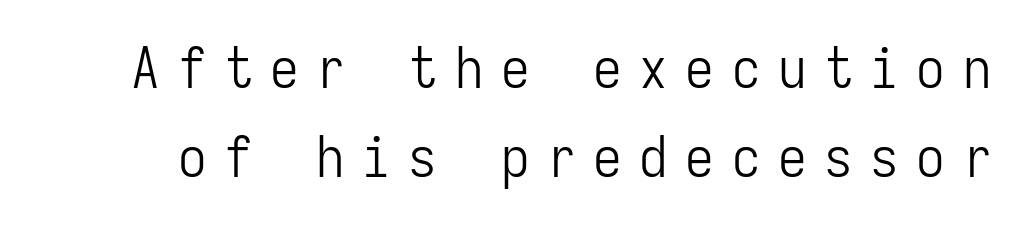
{"serif": "no", "italic": "no", "bold": "no", "weight": "light", "width": "condensed", "stroke_contrast": "low", "x_height": "medium", "monospaced": "yes", "underline": "no", "line_spacing": "normal", "line_spacing_ratio": 1.56, "letter_spacing": "wide", "letter_spacing_em": 0.31, "glyph_px": 57}
